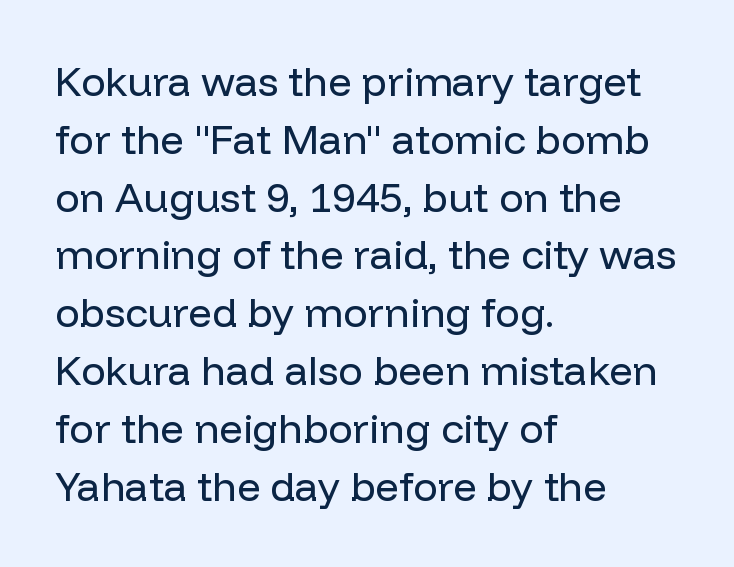
{"serif": "no", "italic": "no", "bold": "no", "weight": "regular", "width": "normal", "stroke_contrast": "low", "x_height": "medium", "monospaced": "no", "underline": "no", "align": "left", "line_spacing": "normal", "line_spacing_ratio": 1.41, "letter_spacing": "normal", "letter_spacing_em": 0.0, "glyph_px": 41}
